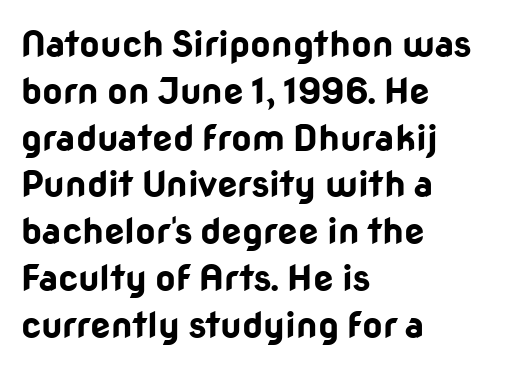
The image shows 36 px bold sans-serif type, upright; set left-aligned, normal line spacing (1.3x), normal letter spacing, not underlined; low stroke contrast and a medium x-height.
